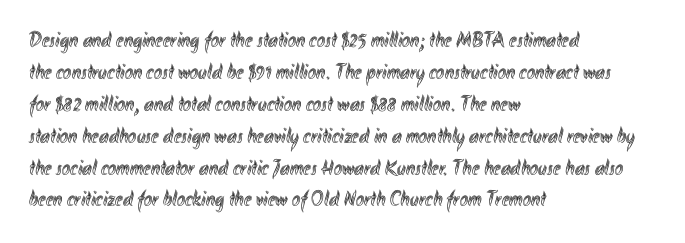
{"underline": "no", "align": "left", "line_spacing": "normal", "line_spacing_ratio": 1.45, "letter_spacing": "normal", "letter_spacing_em": 0.0, "glyph_px": 22}
